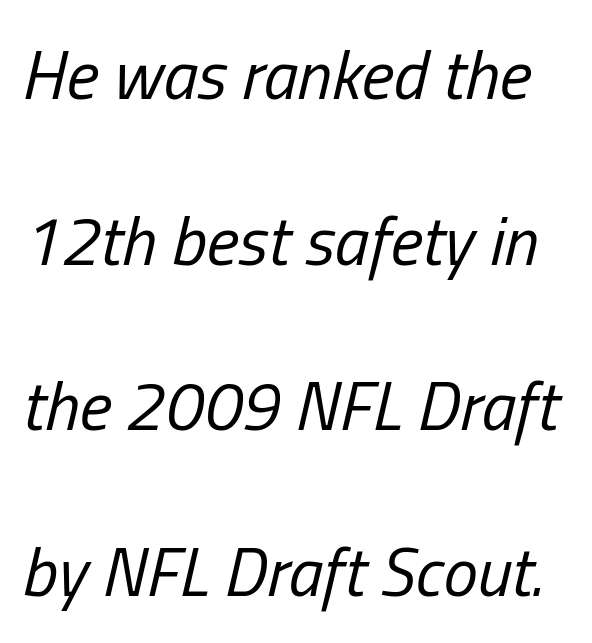
Any mark beneath the type? The region is blank. The typeface has the unassuming heft of standard copy or less. Nothing unusual about the tracking: characters are spaced as the font intends. In terms of posture, this sample is oblique. Loosely led — the rows are spread out. Is this a fixed-width face? No — the glyphs have proportional, varying widths.
